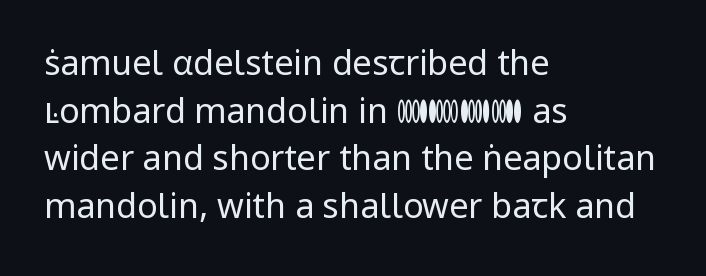
Check the space under the baseline: it is left empty. Weight: not bold — regular or lighter. Proportional: the letters do not fall into vertical columns. If you drew a line through each stem, it would be perfectly vertical. The letters sit at their default tracking, neither squeezed nor spread. Summary of vertical rhythm: regular, with standard interline spacing.
